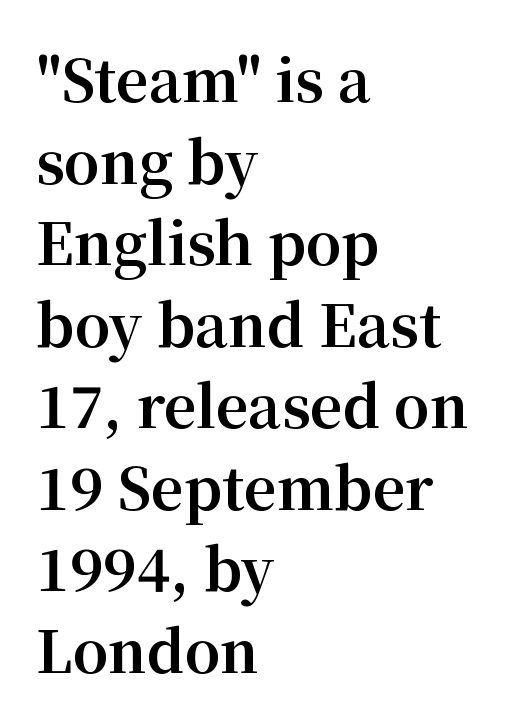
{"serif": "yes", "italic": "no", "bold": "yes", "weight": "bold", "width": "normal", "stroke_contrast": "medium", "x_height": "medium", "monospaced": "no", "underline": "no", "align": "left", "line_spacing": "normal", "line_spacing_ratio": 1.43, "letter_spacing": "normal", "letter_spacing_em": 0.0, "glyph_px": 57}
